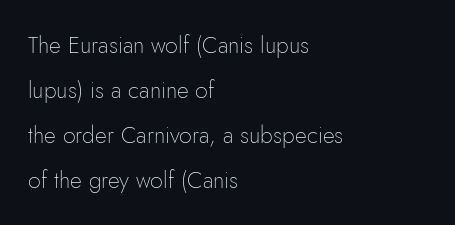
{"italic": "no", "bold": "no", "underline": "no", "align": "left", "line_spacing": "loose", "line_spacing_ratio": 1.95, "letter_spacing": "normal", "letter_spacing_em": 0.0, "glyph_px": 23}
